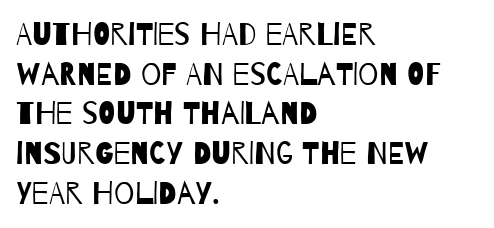
The image shows 32 px regular-weight, condensed sans-serif type; set left-aligned, line spacing 1.24x, normal letter spacing, not underlined; low stroke contrast and a large x-height.
